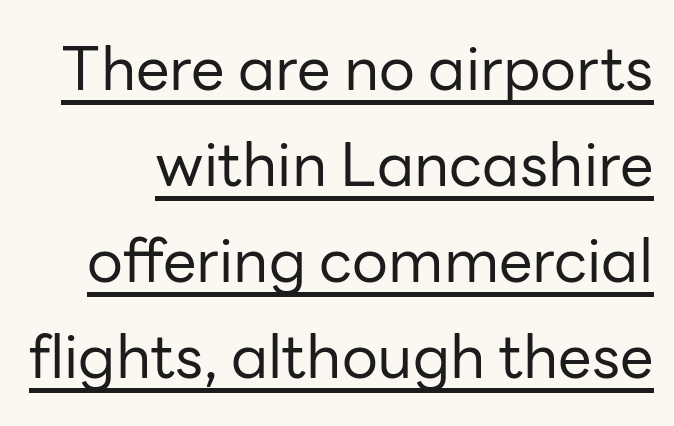
{"serif": "no", "italic": "no", "bold": "no", "weight": "regular", "width": "normal", "stroke_contrast": "low", "x_height": "medium", "monospaced": "no", "underline": "yes", "line_spacing": "normal", "line_spacing_ratio": 1.6, "letter_spacing": "normal", "letter_spacing_em": 0.0, "glyph_px": 60}
